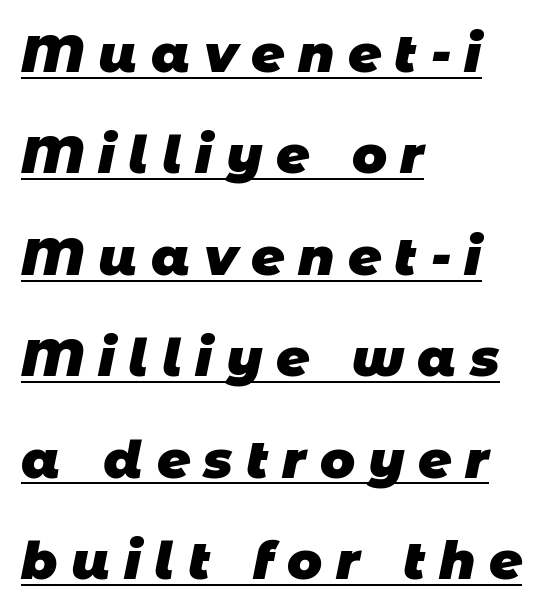
{"serif": "no", "bold": "yes", "weight": "heavy", "width": "normal", "stroke_contrast": "low", "x_height": "large", "monospaced": "no", "underline": "yes", "align": "left", "line_spacing": "loose", "line_spacing_ratio": 1.95, "letter_spacing": "wide", "letter_spacing_em": 0.26, "glyph_px": 52}
